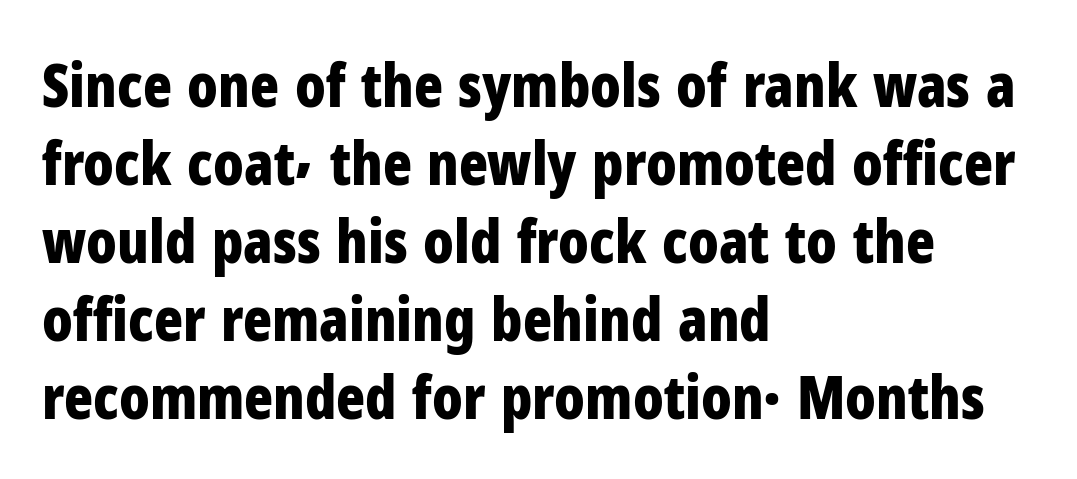
The image shows 60 px bold, condensed sans-serif type, upright; set left-aligned, normal line spacing (1.3x), normal letter spacing, not underlined; low stroke contrast and a medium x-height.
